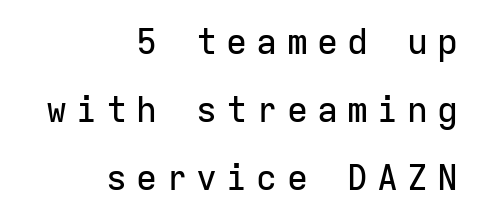
{"serif": "no", "italic": "no", "width": "normal", "stroke_contrast": "low", "x_height": "medium", "monospaced": "yes", "underline": "no", "align": "right", "line_spacing": "loose", "line_spacing_ratio": 1.95, "letter_spacing": "wide", "letter_spacing_em": 0.26, "glyph_px": 35}
